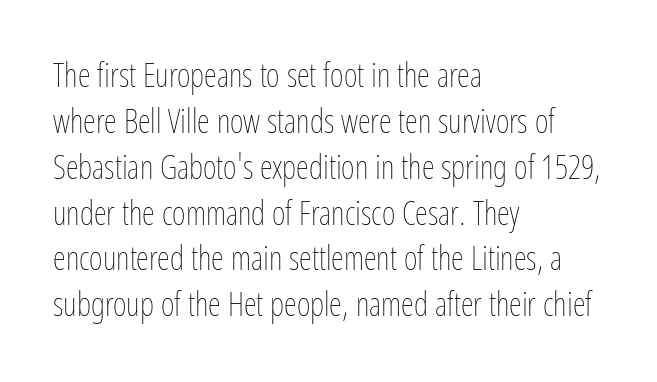
The image shows 33 px thin, condensed type, upright; set left-aligned, normal line spacing (1.39x), normal letter spacing, not underlined; low stroke contrast and a medium x-height.
